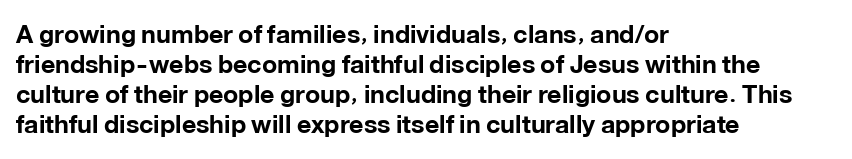
Q: Is the text bold? A: Yes.
Q: Is the text italic (slanted)? A: No, it is upright.
Q: Is the text underlined? A: No.
Q: How is the paragraph aligned? A: Left-aligned.
Q: Is the spacing between letters normal or unusually wide? A: Normal.
